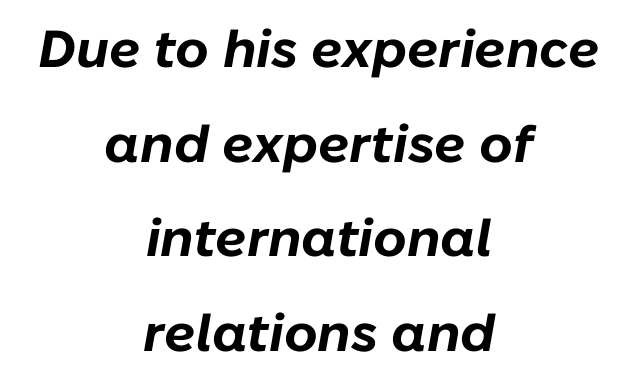
Between one letter and the next there's only the usual sliver of space. There's an unmistakable incline to the writing here. Is the type bold? Yes — the strokes are clearly thick and heavy. Every row of glyphs is offset so its center matches the block's center.
